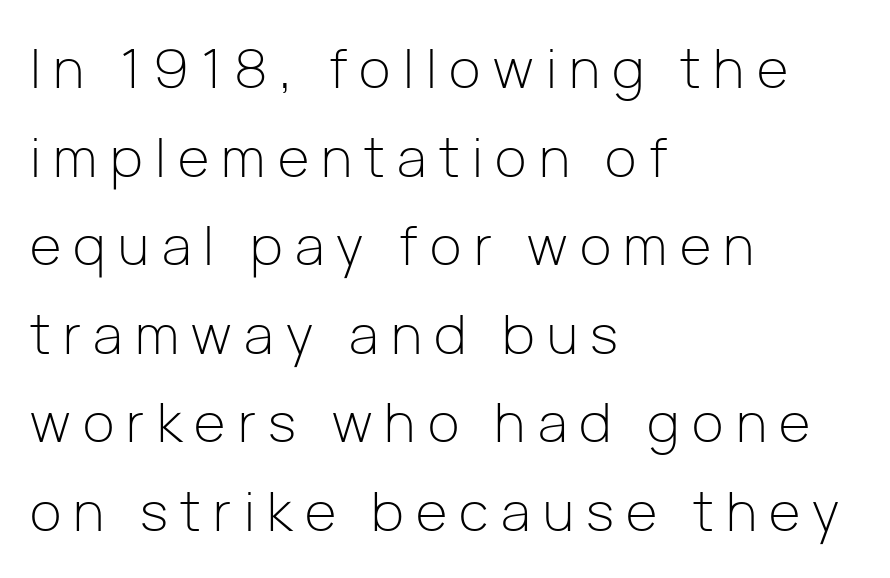
{"serif": "no", "italic": "no", "bold": "no", "weight": "light", "width": "normal", "stroke_contrast": "low", "x_height": "medium", "monospaced": "no", "underline": "no", "align": "left", "line_spacing": "normal", "line_spacing_ratio": 1.64, "letter_spacing": "wide", "letter_spacing_em": 0.23, "glyph_px": 54}
